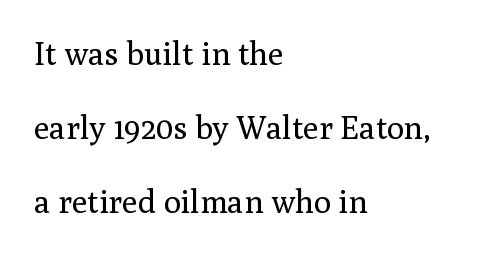
Posture: vertical. A classic flush-left, rag-right setting is used for this passage. The gap between lines stays unmarked. Horizontal bands of white between lines are thick stripes.
